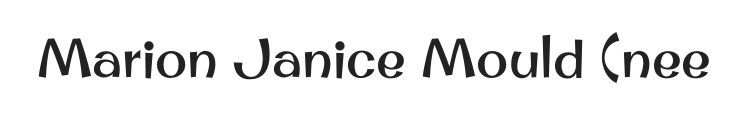
Varying glyph widths throughout — classic text-font behaviour. When letters stand straight like this, we call the style roman or upright. Short note: letters normally spaced. Glance below the letters and you will spot only blank space. Nothing sits at the stroke ends, so this counts as sans-serif.
